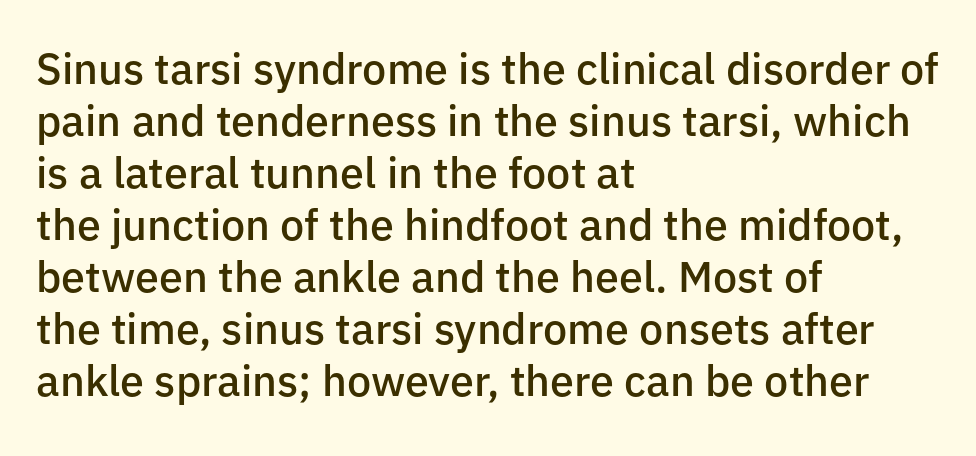
The image shows 43 px semibold sans-serif type, upright; set left-aligned, line spacing 1.21x, normal letter spacing, not underlined; low stroke contrast and a medium x-height.
